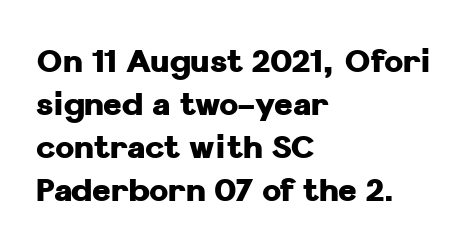
Q: Is the text bold? A: Yes.
Q: Is the text italic (slanted)? A: No, it is upright.
Q: Is the typeface a serif or a sans-serif typeface? A: Sans-serif.
Q: Is the text underlined? A: No.
Q: How is the paragraph aligned? A: Left-aligned.
Q: Is the spacing between letters normal or unusually wide? A: Normal.
Q: Is the spacing between lines tight, normal or loose? A: Normal.
Q: Width (condensed, normal, or wide)? A: Normal.
Q: Stroke contrast? A: Low.
Q: x-height? A: Medium.
Q: Monospaced? A: No.
